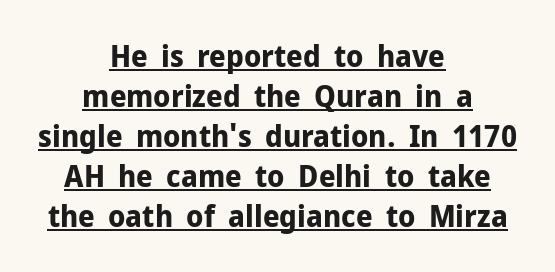
Strong, thick strokes mark this as bold type. Reading down the block, each line starts at a different indent, mirrored at its end. Does the leading feel generous? No, just average. You could not count columns in this text — the font is proportionally spaced. Underlined type.
